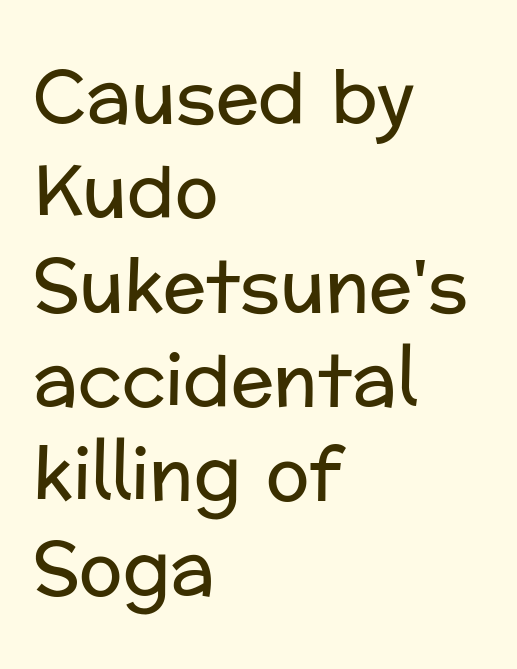
Decoration check: the copy has no underline. The face looks like a standard text weight, possibly lighter. Characters follow at the spacing the type designer built in. Line spacing here is normal. Type style note: lacks serifs.
